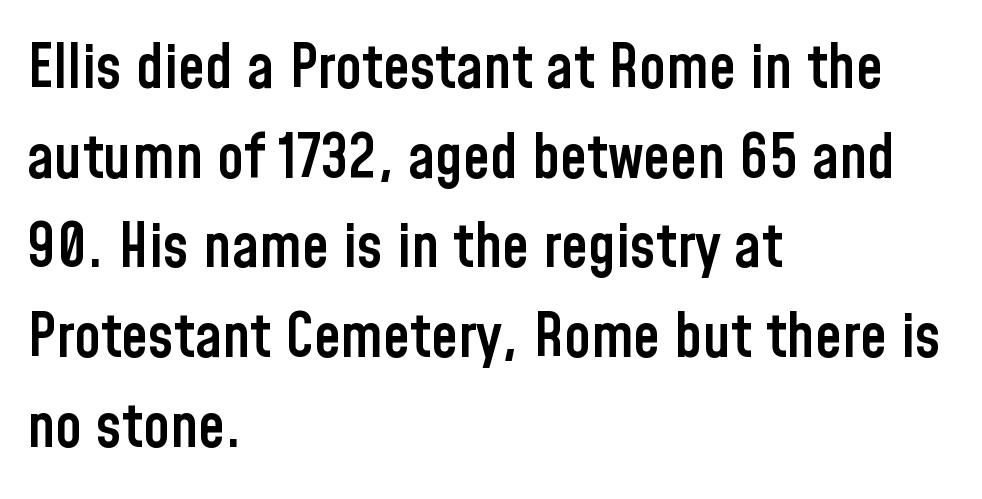
The image shows 61 px semibold, condensed sans-serif type, upright; set left-aligned, normal line spacing (1.47x), normal letter spacing, not underlined; low stroke contrast and a medium x-height.
